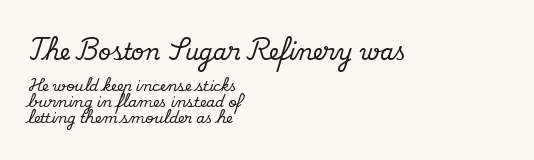
The image shows 22 px text type; set left-aligned, tight line spacing (1.15x), normal letter spacing, not underlined; the first (top) block is 1.57x larger.
